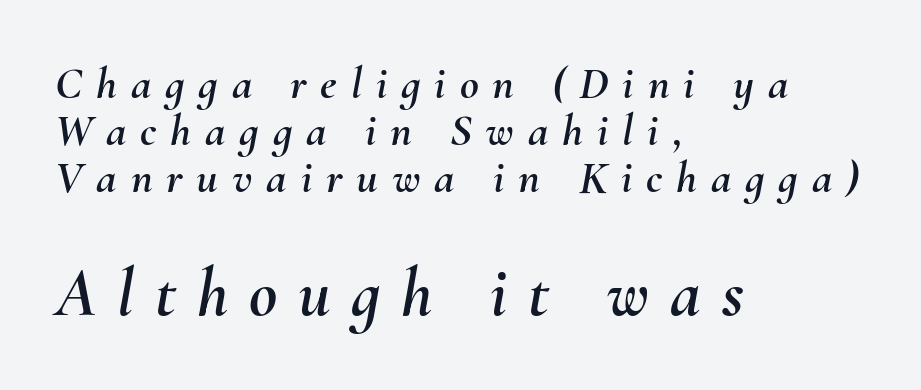
Q: Is the text italic (slanted)? A: Yes, it leans right by about 10 degrees.
Q: Is the text underlined? A: No.
Q: How is the paragraph aligned? A: Left-aligned.
Q: Is the spacing between letters normal or unusually wide? A: Unusually wide.
Q: Is the spacing between lines tight, normal or loose? A: Tight.
Q: Which block of text is set in a larger size, the first (top) or the second (bottom)? A: The second (bottom) one.
Q: Width (condensed, normal, or wide)? A: Normal.
Q: Stroke contrast? A: Medium.
Q: x-height? A: Small.
Q: Monospaced? A: No.
